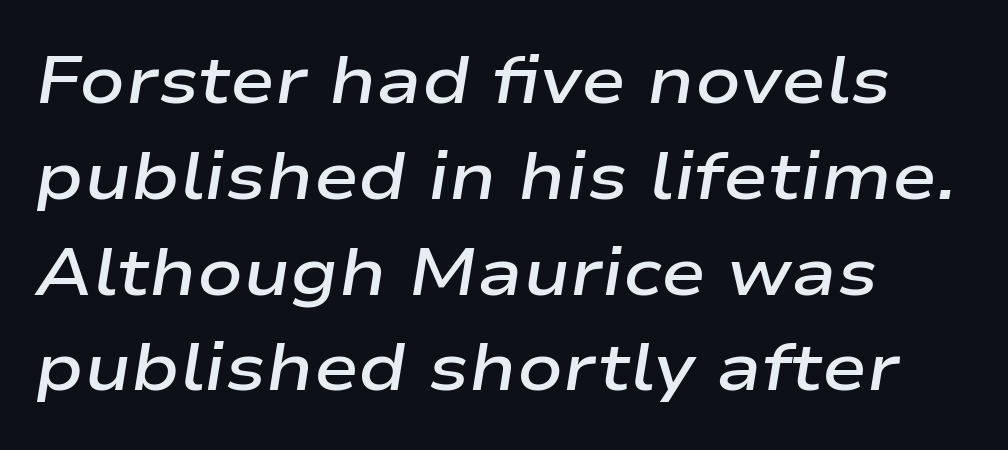
Q: Is the text bold? A: Semi-bold.
Q: Is the text italic (slanted)? A: Yes, it leans right by about 9 degrees.
Q: Is the text underlined? A: No.
Q: How is the paragraph aligned? A: Left-aligned.
Q: Is the spacing between letters normal or unusually wide? A: Normal.
Q: Is the spacing between lines tight, normal or loose? A: Normal.
Q: Width (condensed, normal, or wide)? A: Wide.
Q: Stroke contrast? A: Low.
Q: x-height? A: Medium.
Q: Monospaced? A: No.
